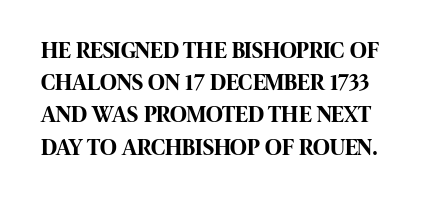
Q: Is the text bold? A: Yes.
Q: Is the text italic (slanted)? A: No, it is upright.
Q: Is the text underlined? A: No.
Q: How is the paragraph aligned? A: Left-aligned.
Q: Is the spacing between letters normal or unusually wide? A: Normal.
Q: Is the spacing between lines tight, normal or loose? A: Normal.
